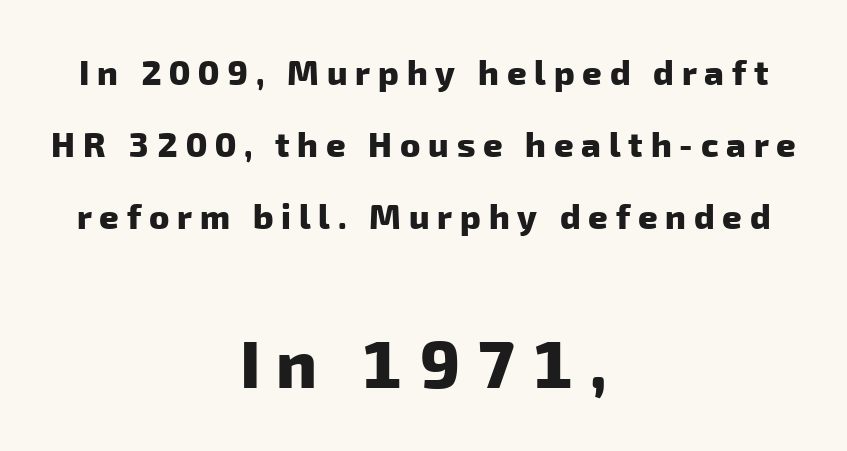
Q: Is the text bold? A: Yes.
Q: Is the typeface a serif or a sans-serif typeface? A: Sans-serif.
Q: Is the text underlined? A: No.
Q: How is the paragraph aligned? A: Centered.
Q: Is the spacing between letters normal or unusually wide? A: Unusually wide.
Q: Is the spacing between lines tight, normal or loose? A: Loose.
Q: Which block of text is set in a larger size, the first (top) or the second (bottom)? A: The second (bottom) one.
Q: Width (condensed, normal, or wide)? A: Normal.
Q: Stroke contrast? A: Low.
Q: x-height? A: Medium.
Q: Monospaced? A: No.
